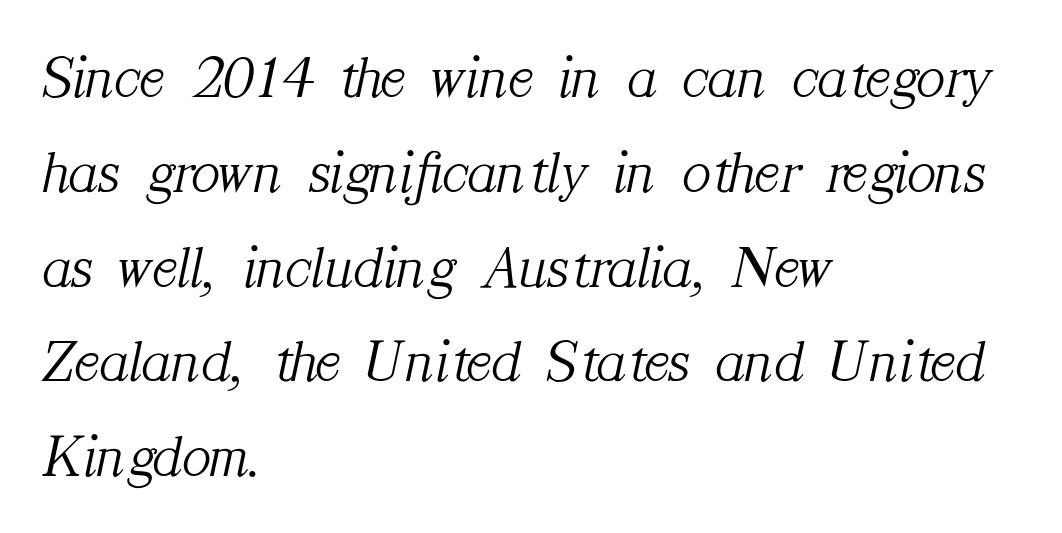
This rendering employs a face with finishing strokes, i.e., a serif. Check under the words: just untouched page. Short note: letters normally spaced. Short and long lines alike share a common starting point at left. The face used here is proportionally spaced, like ordinary book or web type. Line spacing here is normal.
